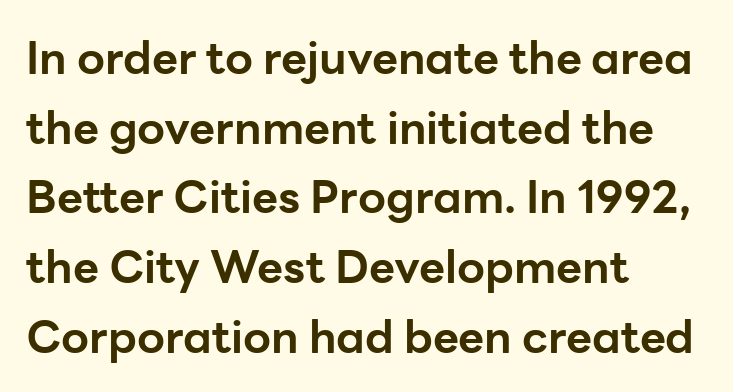
The image shows 45 px bold sans-serif type, upright; set left-aligned, normal line spacing (1.55x), normal letter spacing, not underlined; low stroke contrast and a medium x-height.
